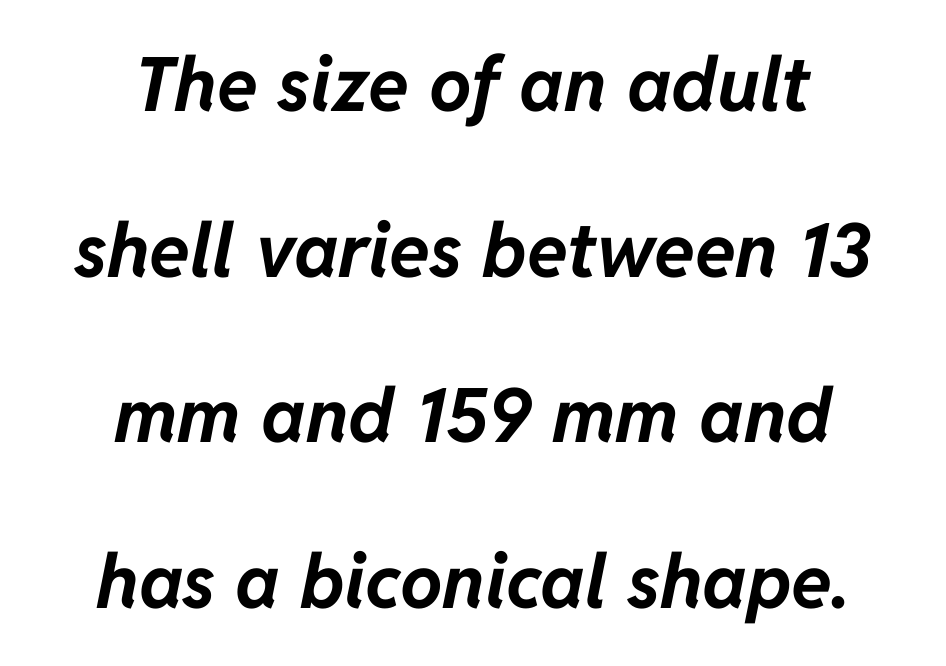
The image shows 75 px bold type, italic (leaning right); set centered, loose line spacing (2.21x), normal letter spacing, not underlined; low stroke contrast and a medium x-height.
